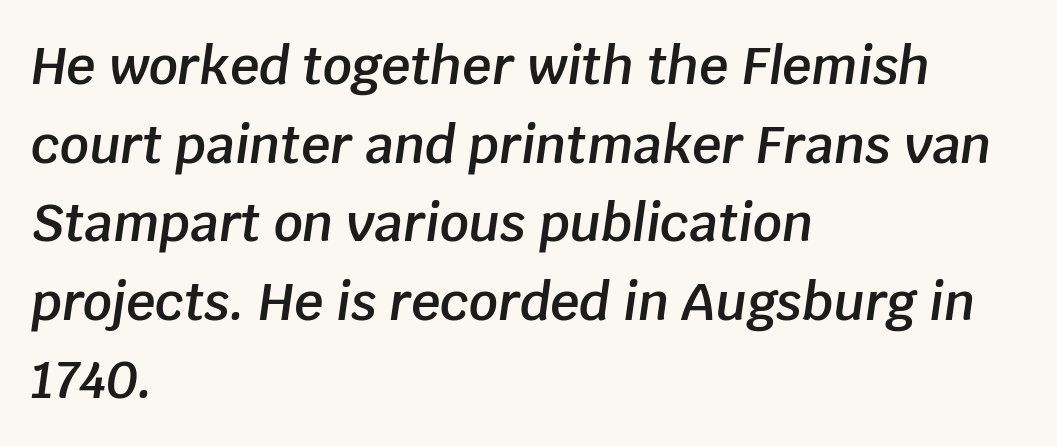
{"italic": "yes", "lean": "right", "slant_degrees": 8, "bold": "semi", "weight": "semibold", "width": "normal", "stroke_contrast": "low", "x_height": "large", "monospaced": "no", "underline": "no", "align": "left", "line_spacing": "normal", "line_spacing_ratio": 1.54, "letter_spacing": "normal", "letter_spacing_em": 0.0, "glyph_px": 51}
